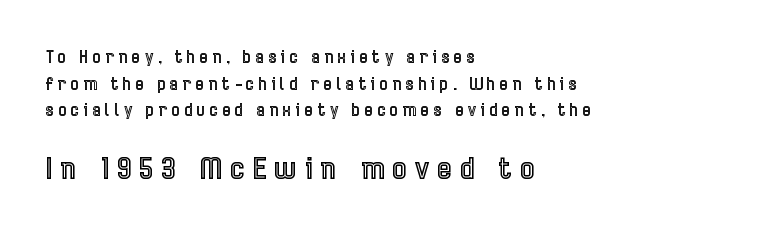
{"italic": "no", "width": "condensed", "x_height": "medium", "monospaced": "no", "underline": "no", "align": "left", "line_spacing": "normal", "line_spacing_ratio": 1.57, "letter_spacing": "wide", "letter_spacing_em": 0.28, "larger_block": "second", "size_ratio": 1.76, "glyph_px": 30}
